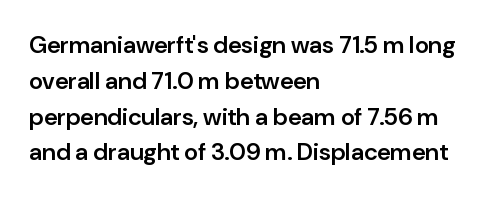
{"italic": "no", "bold": "semi", "underline": "no", "align": "left", "line_spacing": "normal", "line_spacing_ratio": 1.49, "letter_spacing": "normal", "letter_spacing_em": 0.0, "glyph_px": 24}
